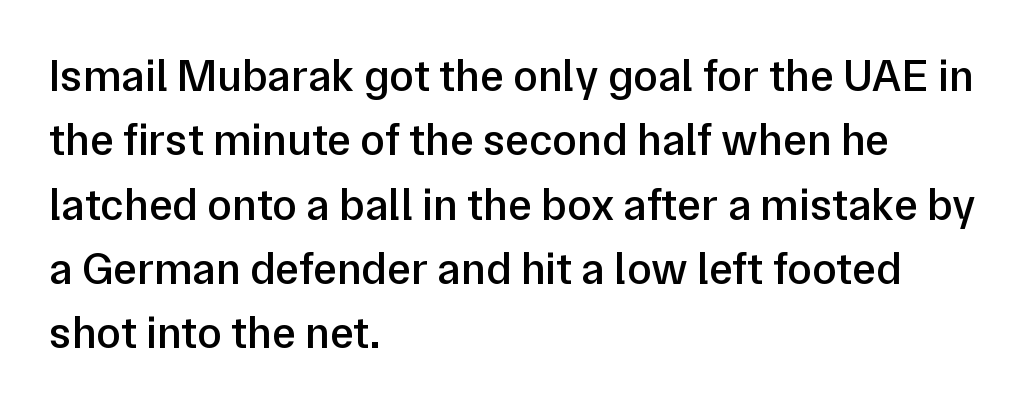
The image shows 45 px semibold sans-serif type, upright; set left-aligned, normal line spacing (1.43x), normal letter spacing, not underlined; low stroke contrast and a medium x-height.
